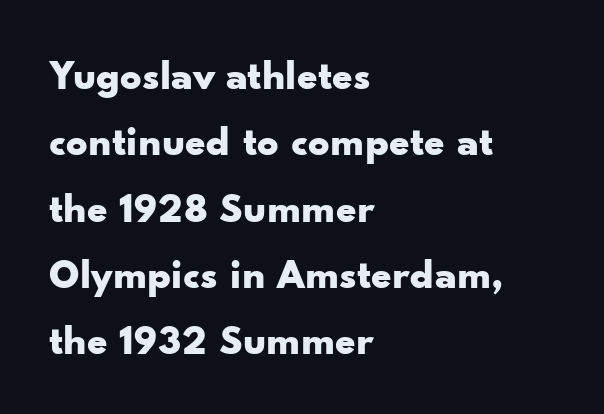
Q: Is the text bold? A: Yes.
Q: Is the text italic (slanted)? A: No, it is upright.
Q: Is the typeface a serif or a sans-serif typeface? A: Sans-serif.
Q: Is the text underlined? A: No.
Q: How is the paragraph aligned? A: Left-aligned.
Q: Is the spacing between letters normal or unusually wide? A: Normal.
Q: Is the spacing between lines tight, normal or loose? A: Normal.
Q: Width (condensed, normal, or wide)? A: Wide.
Q: Stroke contrast? A: Low.
Q: x-height? A: Small.
Q: Monospaced? A: No.
